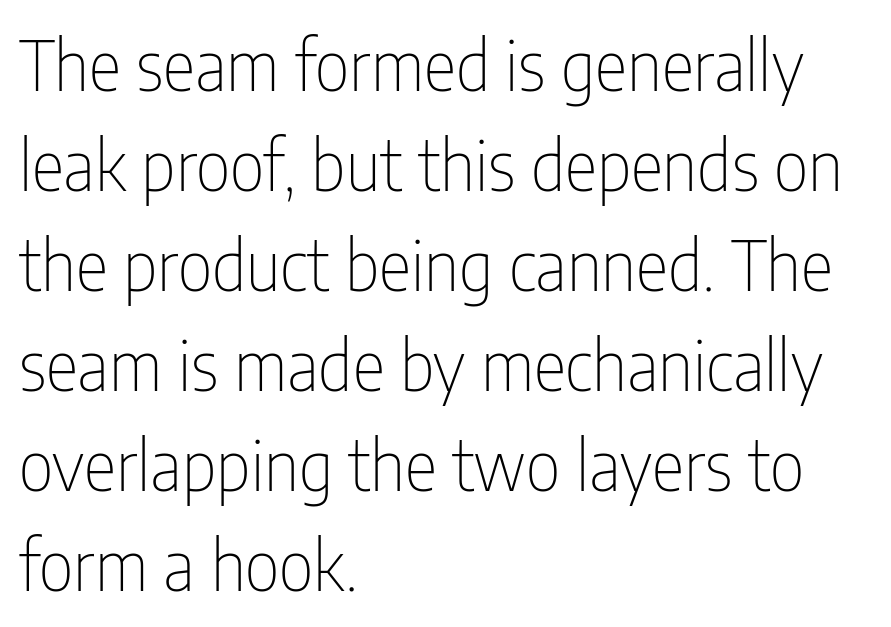
{"serif": "no", "italic": "no", "bold": "no", "weight": "thin", "width": "condensed", "stroke_contrast": "low", "x_height": "medium", "monospaced": "no", "underline": "no", "align": "left", "line_spacing": "normal", "line_spacing_ratio": 1.45, "letter_spacing": "normal", "letter_spacing_em": 0.0, "glyph_px": 69}
